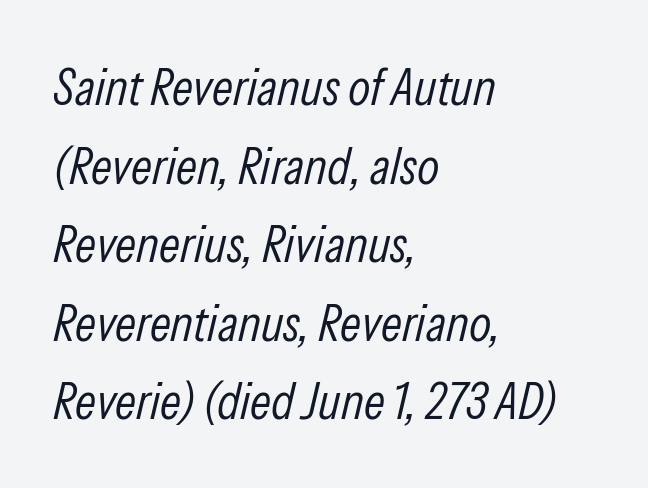
Q: Is the text bold? A: No.
Q: Is the text italic (slanted)? A: Yes, it leans right by about 13 degrees.
Q: Is the text underlined? A: No.
Q: How is the paragraph aligned? A: Left-aligned.
Q: Is the spacing between letters normal or unusually wide? A: Normal.
Q: Is the spacing between lines tight, normal or loose? A: Normal.
Q: Width (condensed, normal, or wide)? A: Condensed.
Q: Stroke contrast? A: Low.
Q: x-height? A: Medium.
Q: Monospaced? A: No.
